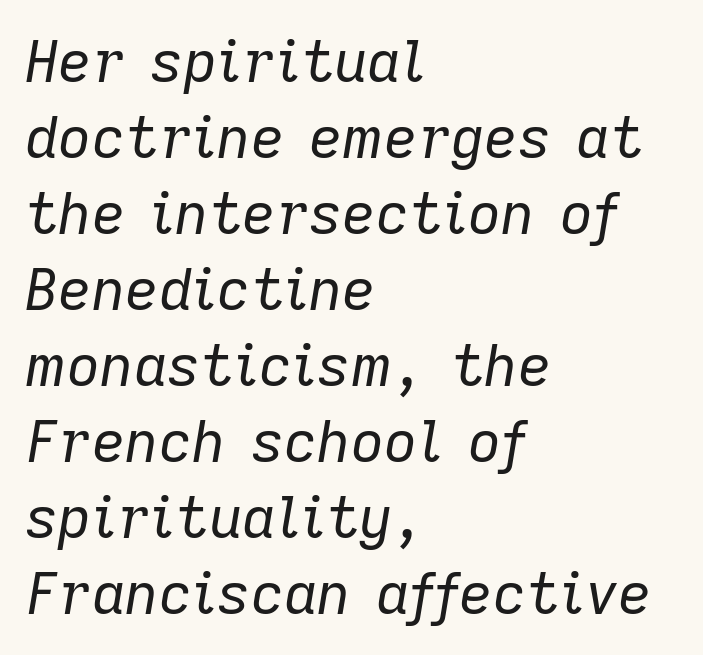
{"italic": "yes", "lean": "right", "slant_degrees": 9, "bold": "no", "weight": "regular", "width": "normal", "stroke_contrast": "low", "x_height": "medium", "monospaced": "no", "underline": "no", "align": "left", "line_spacing": "normal", "line_spacing_ratio": 1.31, "letter_spacing": "normal", "letter_spacing_em": 0.0, "glyph_px": 58}
